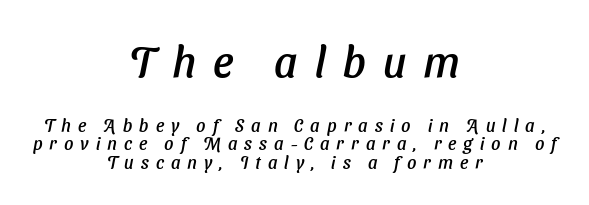
{"width": "normal", "stroke_contrast": "low", "x_height": "medium", "monospaced": "no", "underline": "no", "align": "center", "line_spacing": "tight", "line_spacing_ratio": 1.03, "letter_spacing": "wide", "letter_spacing_em": 0.39, "larger_block": "first", "size_ratio": 2.44, "glyph_px": 44}
